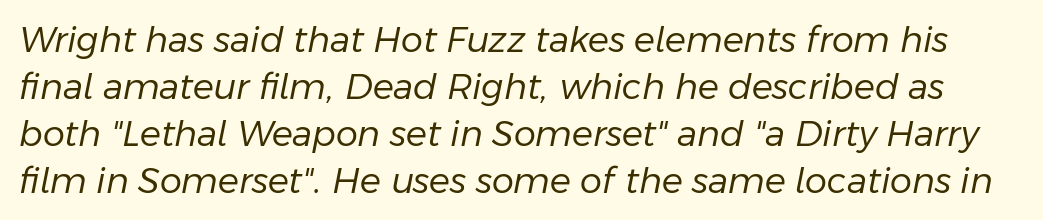
The image shows 35 px regular-weight type, italic (leaning right); set normal line spacing (1.34x), normal letter spacing, not underlined; low stroke contrast and a medium x-height.
